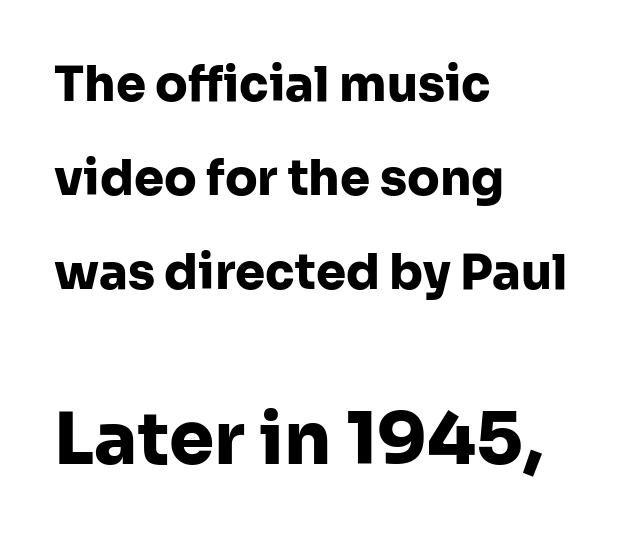
The image shows 72 px heavy sans-serif type, upright; set left-aligned, loose line spacing (1.96x), normal letter spacing, not underlined; the second (bottom) block is 1.5x larger; low stroke contrast and a medium x-height.
